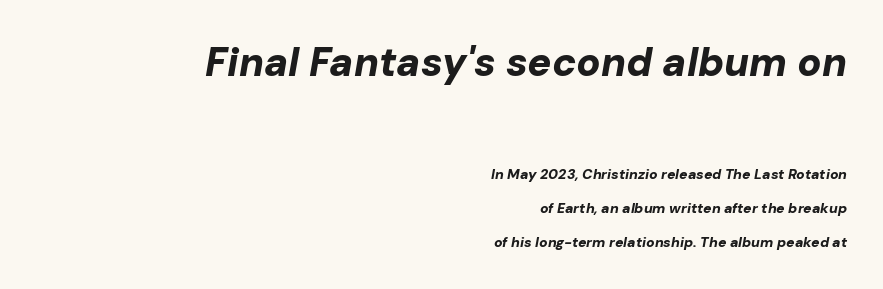
The image shows 40 px bold type, italic (leaning right); set right-aligned, loose line spacing (2.43x), normal letter spacing, not underlined; the first (top) block is 2.86x larger; low stroke contrast and a medium x-height.
